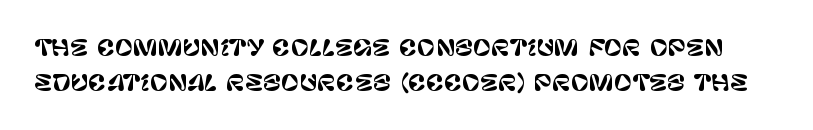
The image shows 22 px text type; set normal line spacing (1.59x), normal letter spacing, not underlined.
